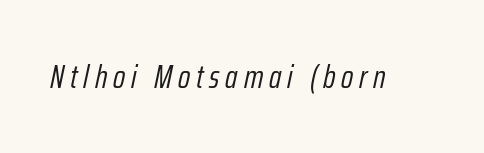
Q: Is the text bold? A: No.
Q: Is the text italic (slanted)? A: Yes, it leans right by about 12 degrees.
Q: Is the text underlined? A: No.
Q: Width (condensed, normal, or wide)? A: Condensed.
Q: Stroke contrast? A: Low.
Q: x-height? A: Medium.
Q: Monospaced? A: No.
